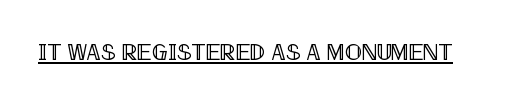
You can see a thin bar hugging the bottom of the glyphs. This rendering leaves character spacing at its baseline value. Style check: upright.
